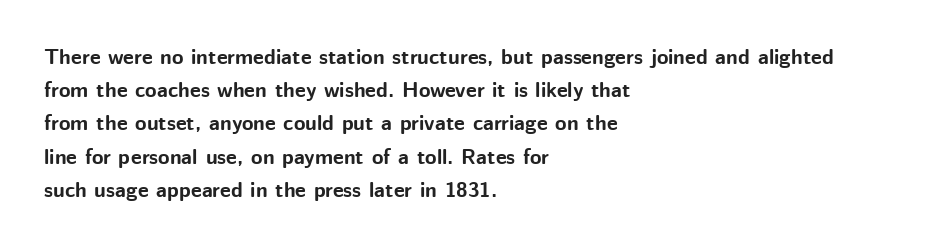
The image shows 21 px bold type, upright; set left-aligned, normal line spacing (1.58x), normal letter spacing, not underlined.
